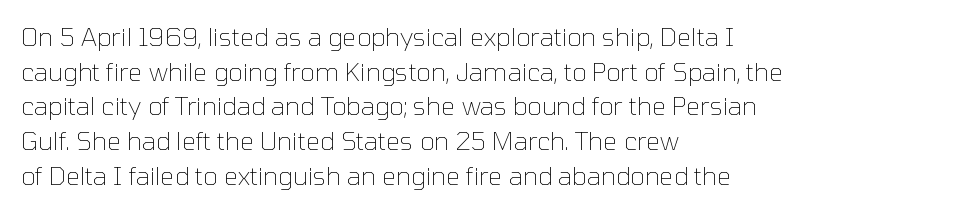
The image shows 25 px text type, upright; set left-aligned, normal line spacing (1.39x), normal letter spacing, not underlined.
